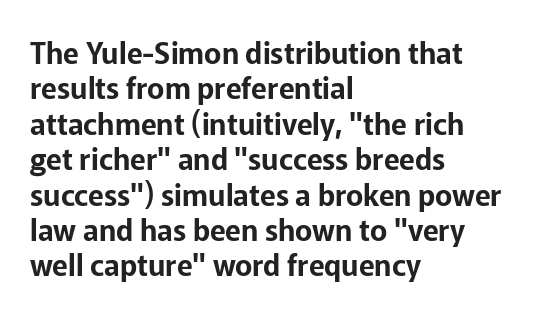
Q: Is the text italic (slanted)? A: No, it is upright.
Q: Is the typeface a serif or a sans-serif typeface? A: Sans-serif.
Q: Is the text underlined? A: No.
Q: How is the paragraph aligned? A: Left-aligned.
Q: Is the spacing between letters normal or unusually wide? A: Normal.
Q: Width (condensed, normal, or wide)? A: Normal.
Q: Stroke contrast? A: Low.
Q: x-height? A: Medium.
Q: Monospaced? A: No.
